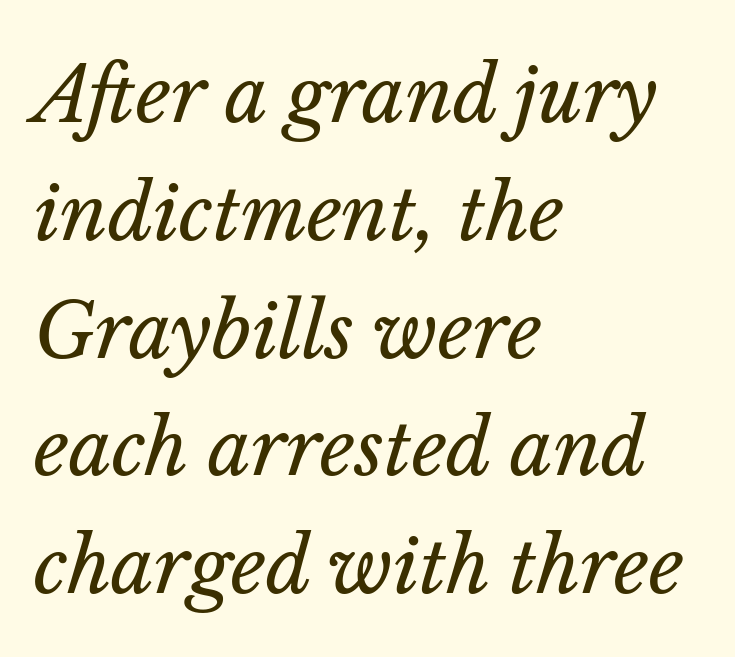
{"italic": "yes", "lean": "right", "slant_degrees": 14, "bold": "no", "weight": "regular", "width": "normal", "stroke_contrast": "low", "x_height": "medium", "monospaced": "no", "underline": "no", "align": "left", "line_spacing": "normal", "line_spacing_ratio": 1.55, "letter_spacing": "normal", "letter_spacing_em": 0.0, "glyph_px": 76}
